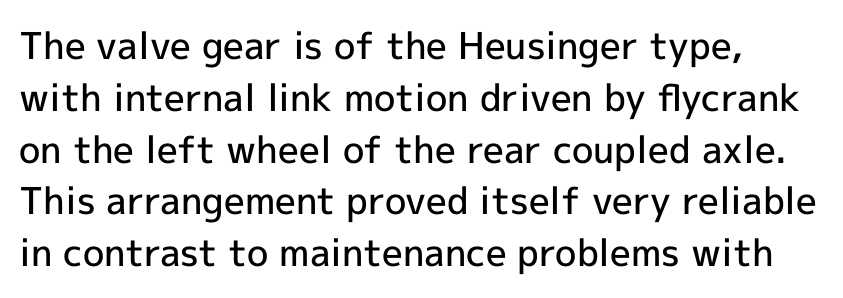
Q: Is the text bold? A: Semi-bold.
Q: Is the text italic (slanted)? A: No, it is upright.
Q: Is the typeface a serif or a sans-serif typeface? A: Sans-serif.
Q: Is the text underlined? A: No.
Q: Is the spacing between letters normal or unusually wide? A: Normal.
Q: Is the spacing between lines tight, normal or loose? A: Normal.
Q: Width (condensed, normal, or wide)? A: Normal.
Q: x-height? A: Medium.
Q: Monospaced? A: No.
